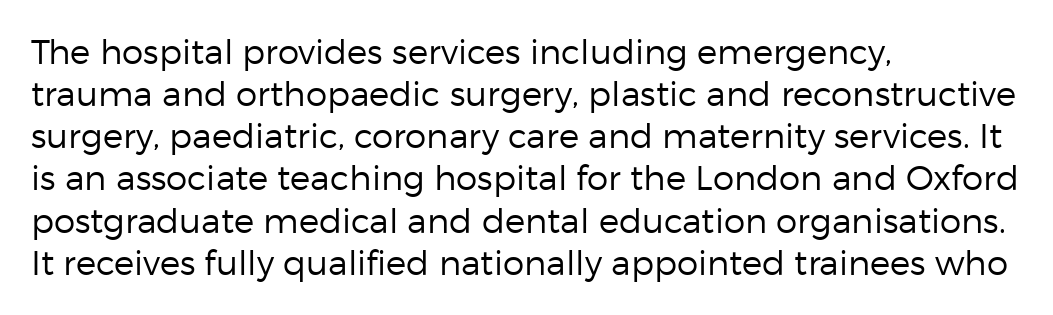
Q: Is the text bold? A: No.
Q: Is the text italic (slanted)? A: No, it is upright.
Q: Is the typeface a serif or a sans-serif typeface? A: Sans-serif.
Q: Is the text underlined? A: No.
Q: How is the paragraph aligned? A: Left-aligned.
Q: Is the spacing between letters normal or unusually wide? A: Normal.
Q: Width (condensed, normal, or wide)? A: Normal.
Q: Stroke contrast? A: Low.
Q: x-height? A: Medium.
Q: Monospaced? A: No.
